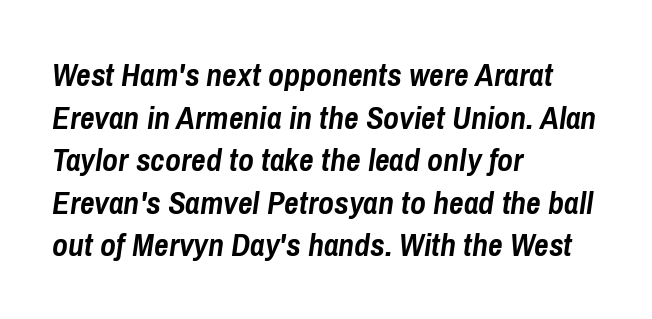
{"italic": "yes", "lean": "right", "slant_degrees": 8, "bold": "yes", "weight": "semibold", "width": "condensed", "stroke_contrast": "low", "x_height": "medium", "monospaced": "no", "underline": "no", "align": "left", "line_spacing": "normal", "line_spacing_ratio": 1.33, "letter_spacing": "normal", "letter_spacing_em": 0.0, "glyph_px": 32}
